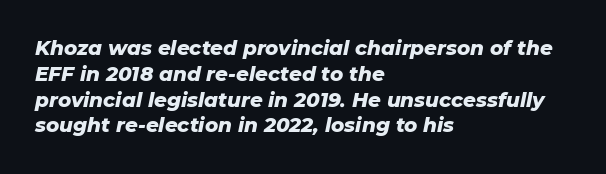
{"italic": "yes", "lean": "right", "slant_degrees": 11, "bold": "yes", "underline": "no", "align": "left", "line_spacing": "normal", "line_spacing_ratio": 1.29, "letter_spacing": "normal", "letter_spacing_em": 0.0, "glyph_px": 20}
